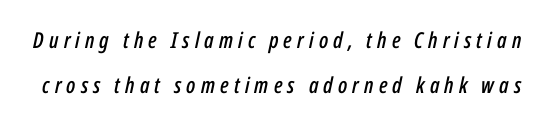
The image shows 22 px text type, italic (leaning right); set loose line spacing (2.06x), unusually wide letter spacing (+0.23 em), not underlined.
